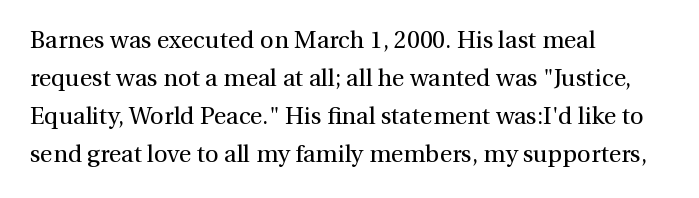
The image shows 24 px text type, upright; set left-aligned, normal line spacing (1.58x), normal letter spacing, not underlined.
